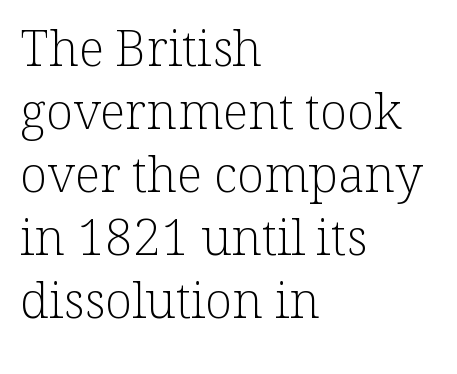
The image shows 50 px light serif type, upright; set left-aligned, normal line spacing (1.26x), normal letter spacing, not underlined; low stroke contrast and a medium x-height.
